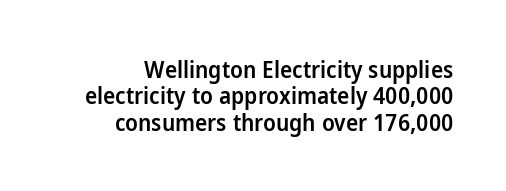
{"italic": "no", "bold": "semi", "underline": "no", "align": "right", "line_spacing": "tight", "line_spacing_ratio": 1.15, "letter_spacing": "normal", "letter_spacing_em": 0.0, "glyph_px": 23}
